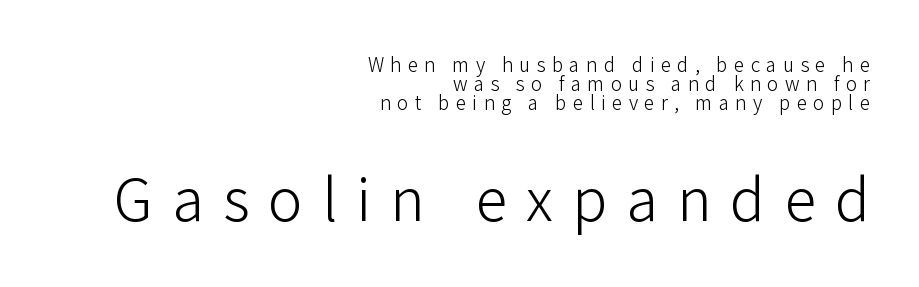
The image shows 58 px light sans-serif type, upright; set right-aligned, tight line spacing (1.01x), unusually wide letter spacing (+0.33 em), not underlined; the second (bottom) block is 3.05x larger; low stroke contrast and a medium x-height.
